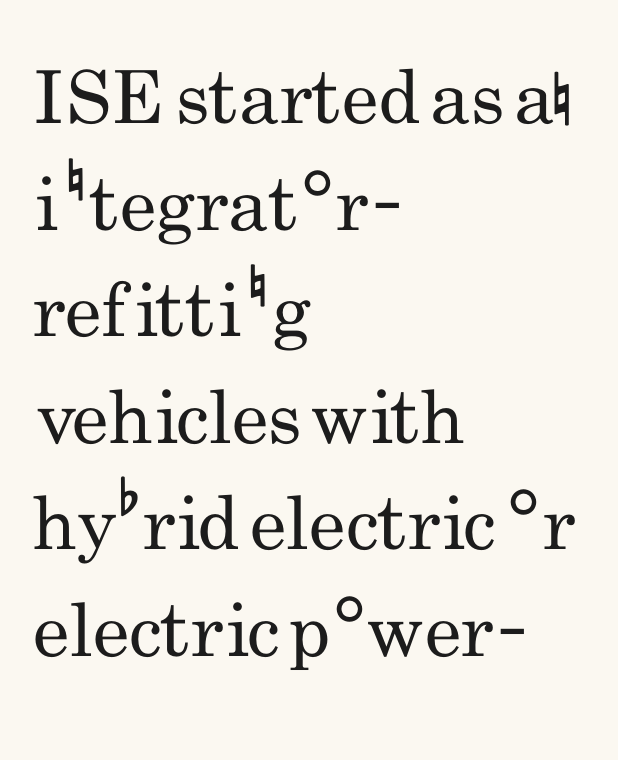
Q: Is the text bold? A: No.
Q: Is the text italic (slanted)? A: No, it is upright.
Q: Is the typeface a serif or a sans-serif typeface? A: Sans-serif.
Q: Is the text underlined? A: No.
Q: How is the paragraph aligned? A: Left-aligned.
Q: Is the spacing between letters normal or unusually wide? A: Normal.
Q: Is the spacing between lines tight, normal or loose? A: Normal.
Q: Width (condensed, normal, or wide)? A: Condensed.
Q: Stroke contrast? A: Low.
Q: x-height? A: Small.
Q: Monospaced? A: No.
